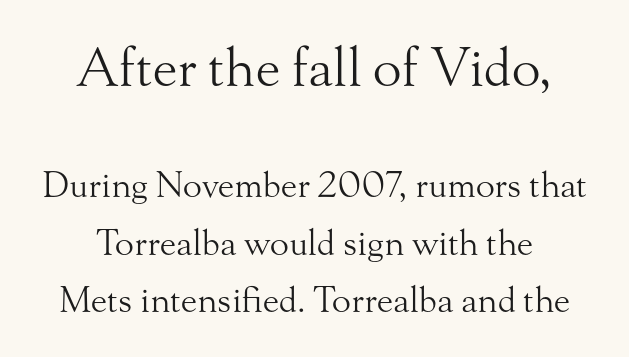
Serifs: yes, visible at the terminals of the letterforms. Top chunk: large. Bottom chunk: small. These lines were composed using upright roman letters. Evenly set lines give the paragraph a standard silhouette. Is the letter spacing exaggerated? No — it looks like the ordinary default. Short and long lines alike share a common midpoint.
